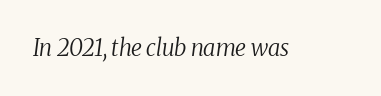
The image shows 23 px text type, italic (leaning right); set normal letter spacing, not underlined.
